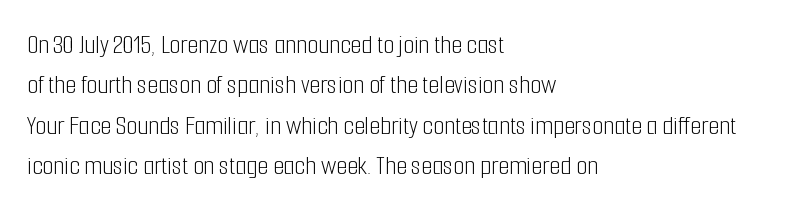
Ascenders rise straight up at ninety degrees. Horizontally, the lines are justified to the leading edge only. The passage shown is typed in a proportional face where columns would drift. Rows of type keep a routine distance in the vertical direction.
